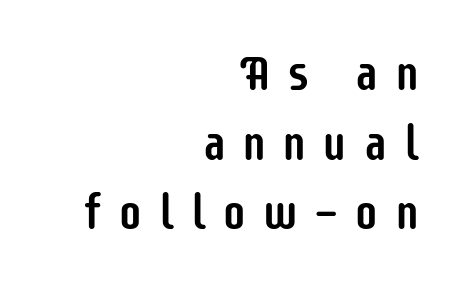
The image shows 49 px condensed sans-serif type, upright; set right-aligned, normal line spacing (1.42x), unusually wide letter spacing (+0.32 em), not underlined; low stroke contrast and a large x-height.
